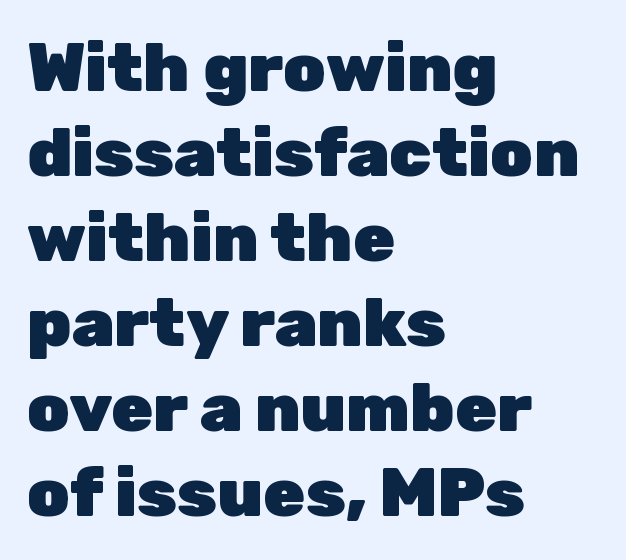
The paragraph shown leans on its left margin. The letters are bold, with thick, heavy strokes. A clean baseline with only descenders dipping below it. Type style note: lacks serifs.
